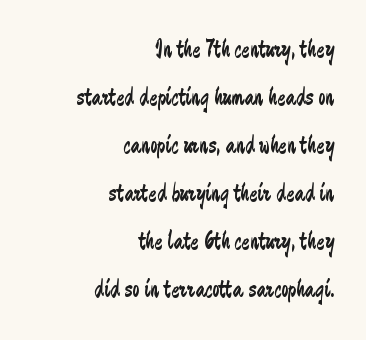
{"bold": "no", "underline": "no", "align": "right", "line_spacing": "loose", "line_spacing_ratio": 1.92, "letter_spacing": "normal", "letter_spacing_em": 0.0, "glyph_px": 25}
